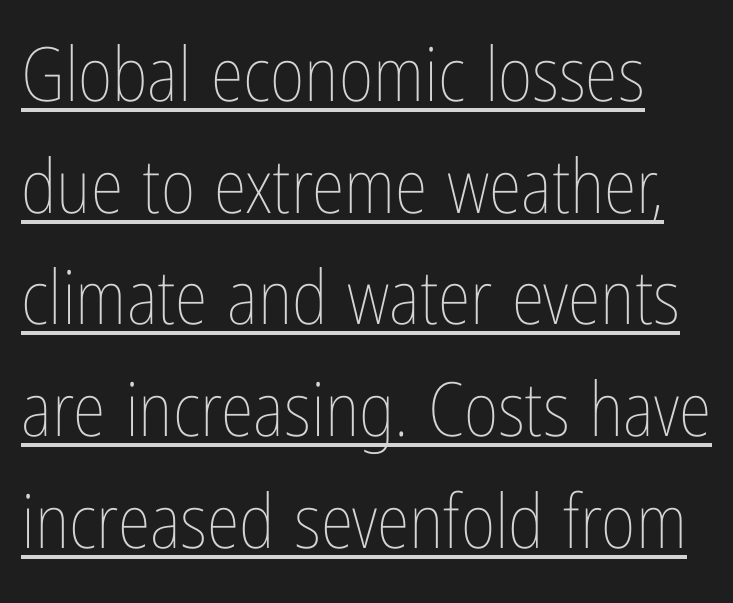
The space between consecutive lines is moderate. Does the lettering tilt? It doesn't — this is upright. Note the varied advance widths — an 'i' is clearly narrower than an 'm'. The font is comparable to plain body text, perhaps lighter. The passage shown is underscored from start to finish.
